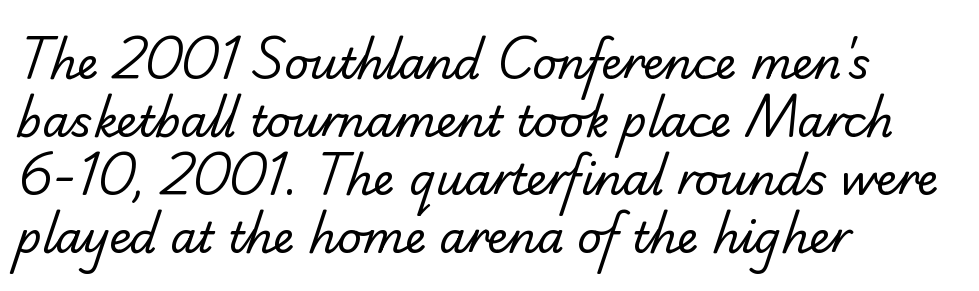
The image shows 43 px regular-weight serif type; set left-aligned, normal line spacing (1.35x), normal letter spacing, not underlined; low stroke contrast and a small x-height.
